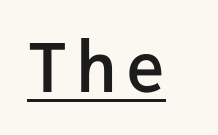
Letterform terminals end flat and unadorned throughout the passage. The typesetting leans somewhat heavy: a semibold. Fixed-width glyphs throughout — classic coding-font behaviour. The rendering uses the underline text-decoration.
